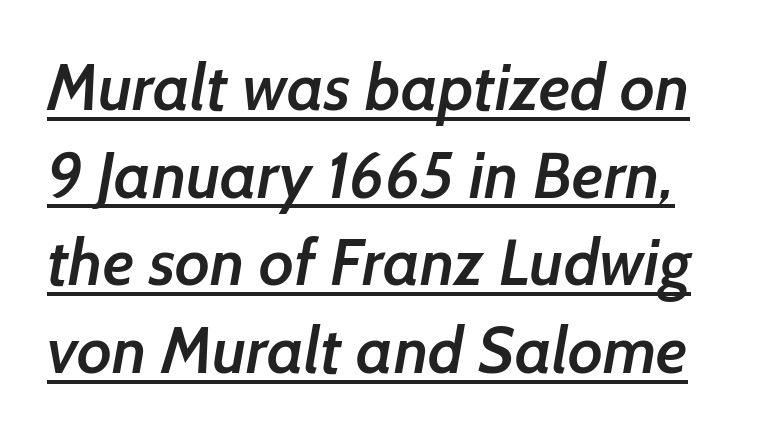
The image shows 65 px semibold sans-serif type; set normal line spacing (1.35x), normal letter spacing, underlined; low stroke contrast and a medium x-height.
